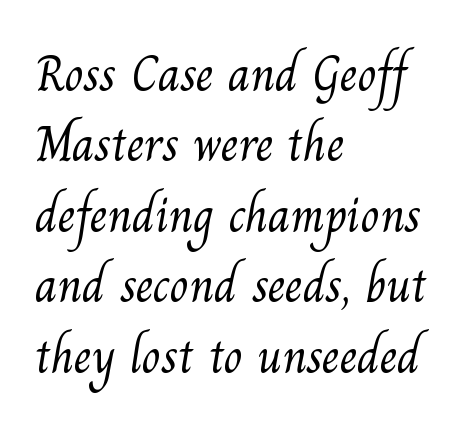
The image shows 50 px light serif type; set left-aligned, normal line spacing (1.41x), normal letter spacing, not underlined; medium stroke contrast and a small x-height.
